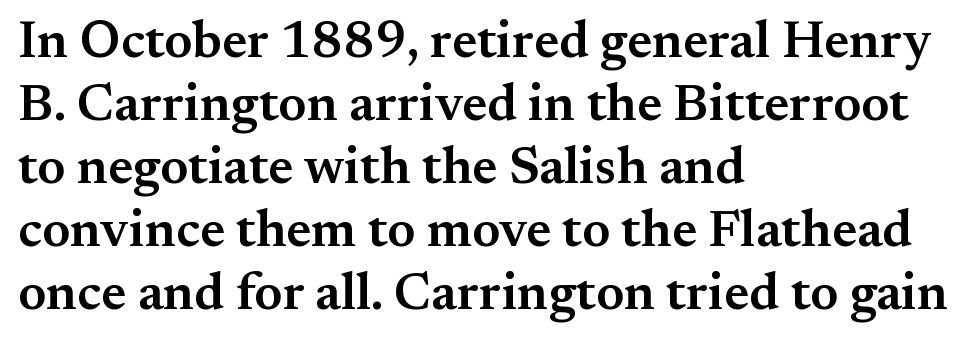
{"serif": "yes", "italic": "no", "bold": "semi", "weight": "semibold", "width": "normal", "stroke_contrast": "medium", "x_height": "small", "monospaced": "no", "underline": "no", "align": "left", "line_spacing_ratio": 1.21, "letter_spacing": "normal", "letter_spacing_em": 0.0, "glyph_px": 52}
